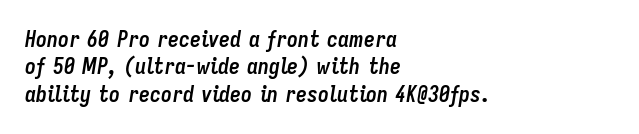
Q: Is the text bold? A: Yes.
Q: Is the text italic (slanted)? A: Yes, it leans right by about 9 degrees.
Q: Is the text underlined? A: No.
Q: How is the paragraph aligned? A: Left-aligned.
Q: Is the spacing between letters normal or unusually wide? A: Normal.
